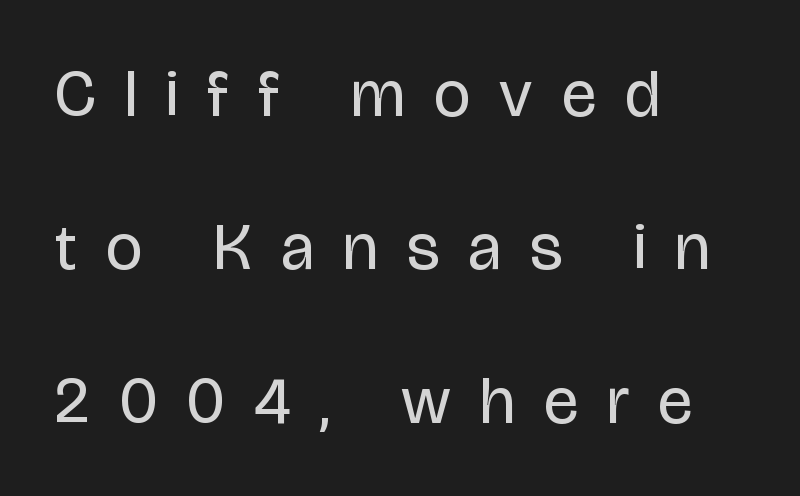
Here the designer chose a conventional face with non-uniform glyph widths. This rendering employs a face without finishing strokes, i.e., a sans-serif. No letter is thick-stroked: the sample isn't bold. The horizontal fit of the characters is loose and conspicuously gappy. The typesetter chose a ragged-right arrangement here. The area under the type is left untouched.
